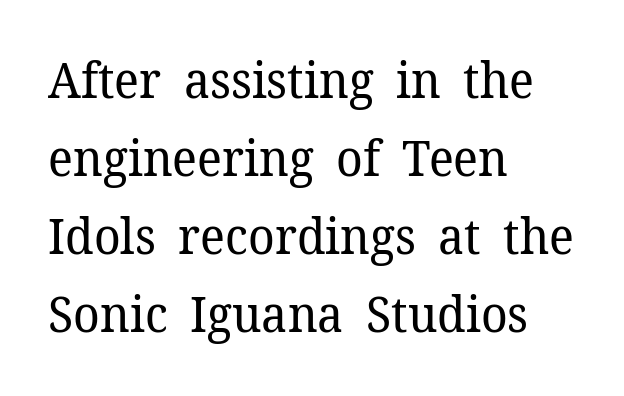
The image shows 50 px regular-weight serif type, upright; set left-aligned, normal line spacing (1.56x), normal letter spacing, not underlined; low stroke contrast and a medium x-height.
